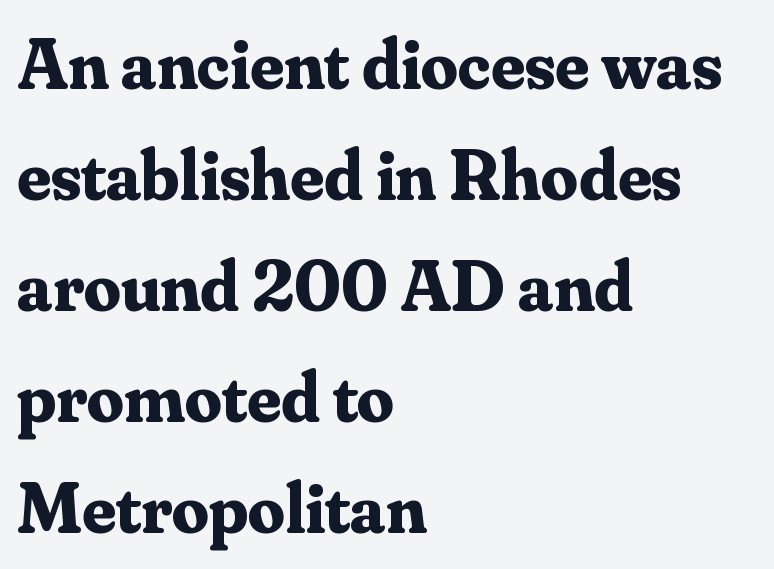
{"serif": "yes", "italic": "no", "bold": "yes", "weight": "bold", "width": "normal", "stroke_contrast": "medium", "x_height": "small", "monospaced": "no", "underline": "no", "align": "left", "line_spacing": "normal", "line_spacing_ratio": 1.52, "letter_spacing": "normal", "letter_spacing_em": 0.0, "glyph_px": 73}
